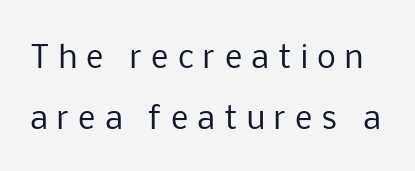
Here the designer chose a conventional face with non-uniform glyph widths. Loose tracking; the words dissolve into strings of separated letters. Plain, unruled lines of type. The typography opts for an upright posture over an oblique one. In terms of leading, this rendering errs on the spacious side. I'd call this a sans setting — the letters go barefoot.
